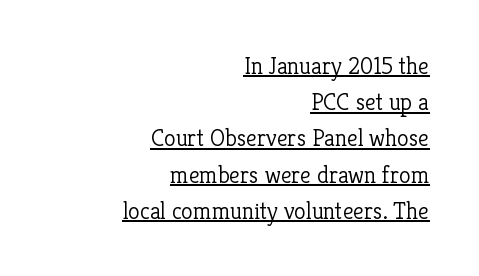
{"italic": "no", "bold": "no", "underline": "yes", "align": "right", "line_spacing": "normal", "line_spacing_ratio": 1.51, "letter_spacing": "normal", "letter_spacing_em": 0.0, "glyph_px": 24}
